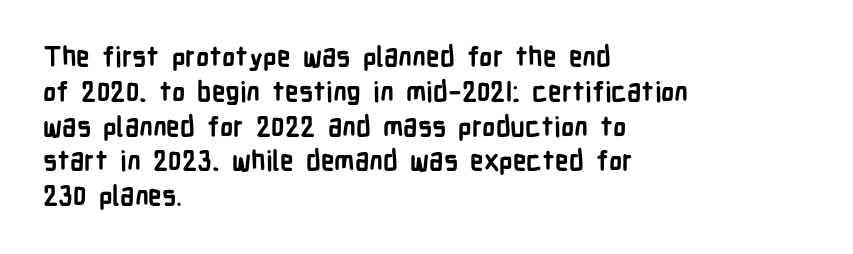
The image shows 27 px bold type, upright; set left-aligned, normal line spacing (1.29x), normal letter spacing, not underlined.
